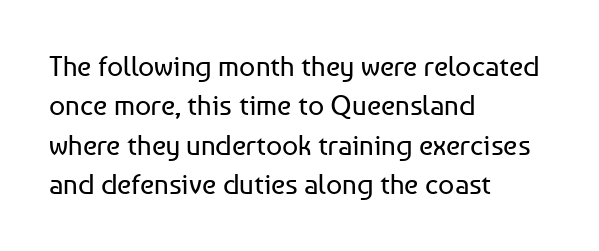
The letters carry no serifs — their stems end cleanly without finishing strokes. The strokes carry an ordinary text weight at most. Does extra space separate the letters? No, they use regular spacing. Here the designer chose a conventional face with non-uniform glyph widths.
